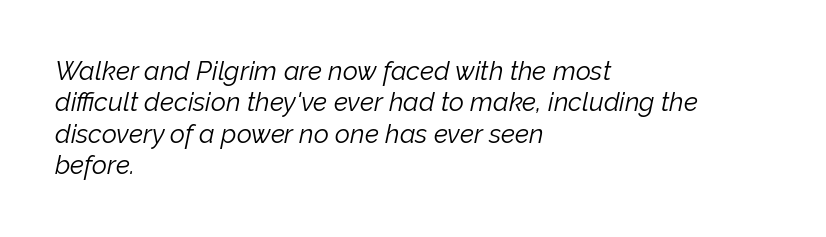
Stroke thickness stays within the range of a standard reading face or lighter. A clean baseline with only descenders dipping below it. The passage is arranged the way most books set body copy — flush left. Posture: slanted. The letterforms sit shoulder to shoulder at normal distance.
